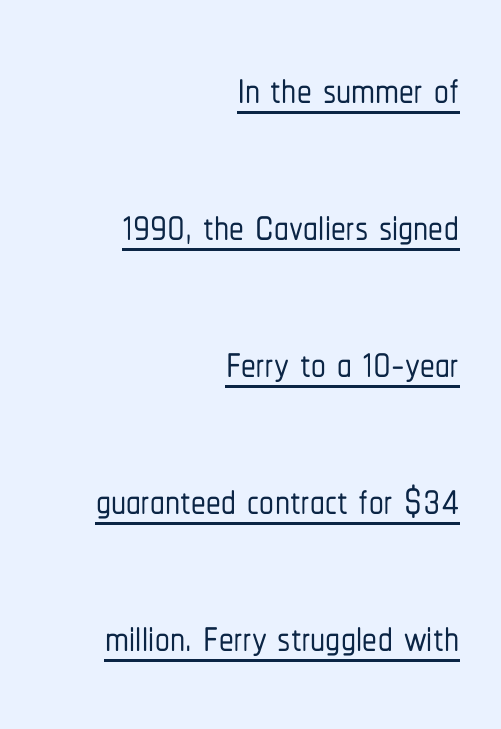
Q: Is the text italic (slanted)? A: No, it is upright.
Q: Is the typeface a serif or a sans-serif typeface? A: Sans-serif.
Q: Is the text underlined? A: Yes.
Q: How is the paragraph aligned? A: Right-aligned.
Q: Is the spacing between letters normal or unusually wide? A: Normal.
Q: Is the spacing between lines tight, normal or loose? A: Loose.
Q: Width (condensed, normal, or wide)? A: Condensed.
Q: Stroke contrast? A: Low.
Q: x-height? A: Medium.
Q: Monospaced? A: No.
